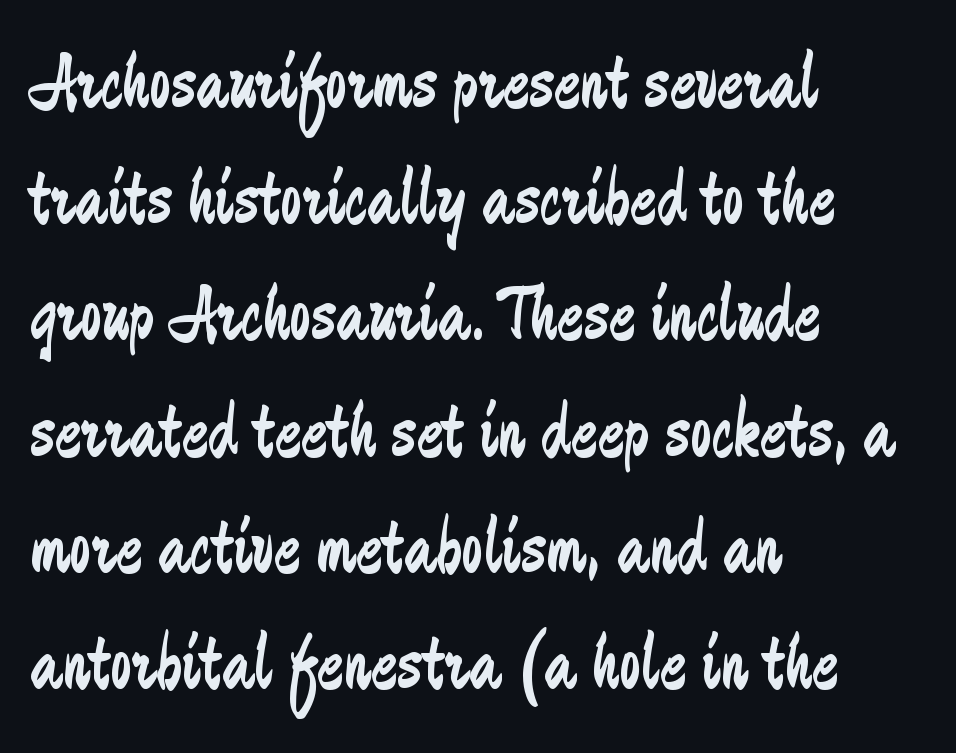
{"serif": "no", "bold": "no", "weight": "regular", "width": "condensed", "stroke_contrast": "low", "x_height": "small", "monospaced": "no", "underline": "no", "align": "left", "line_spacing": "normal", "line_spacing_ratio": 1.49, "letter_spacing": "normal", "letter_spacing_em": 0.0, "glyph_px": 78}
